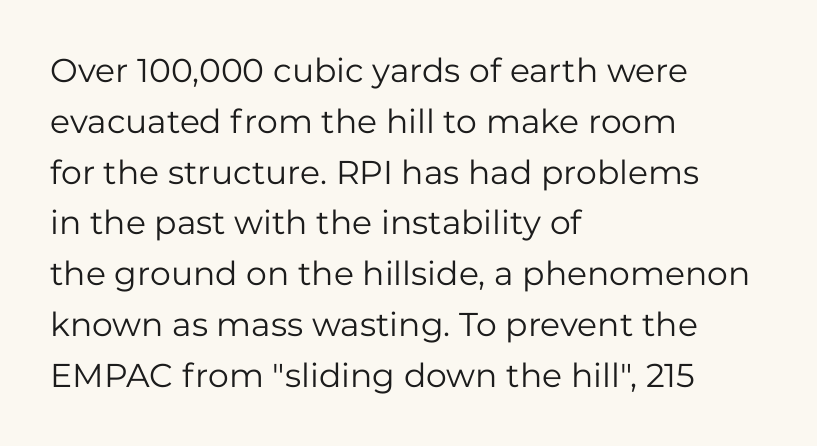
The image shows 33 px regular-weight sans-serif type, upright; set left-aligned, normal line spacing (1.54x), normal letter spacing, not underlined; low stroke contrast and a medium x-height.
